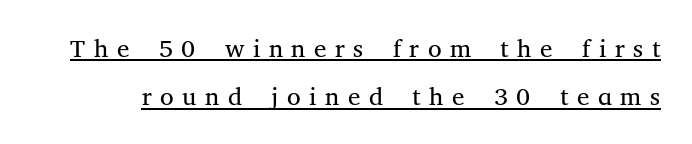
The image shows 25 px text type, upright; set loose line spacing (1.93x), unusually wide letter spacing (+0.34 em), underlined.
